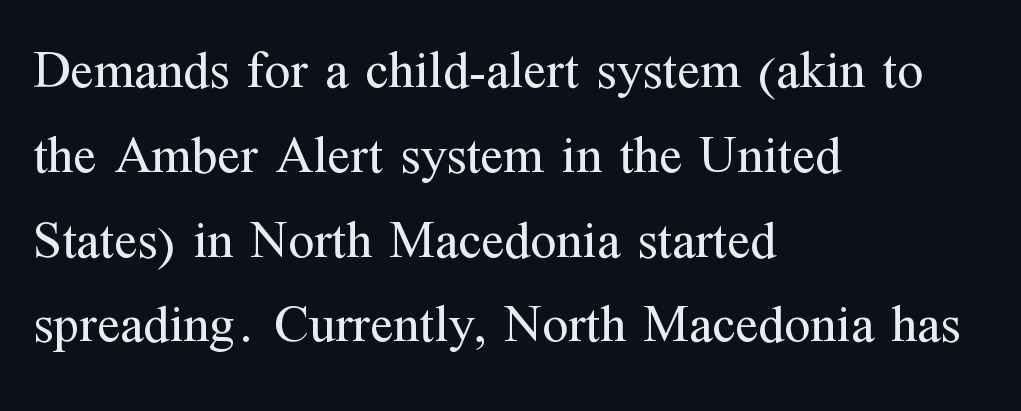
Normally led — the rows are evenly, conventionally spaced. This rendering uses left alignment, leaving the right contour irregular. Letter spacing: default. The face used here is proportionally spaced, like ordinary book or web type. The space beneath each line is pristine and unruled.
